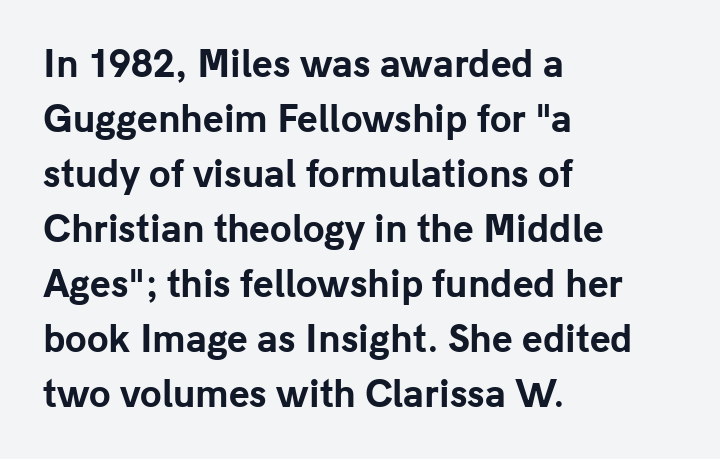
The image shows 35 px bold sans-serif type, upright; set left-aligned, normal line spacing (1.57x), normal letter spacing, not underlined; low stroke contrast and a medium x-height.
